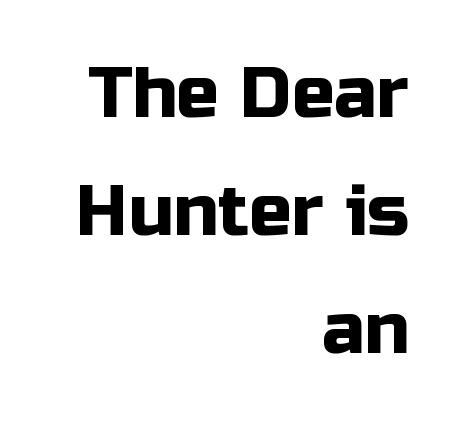
{"serif": "no", "italic": "no", "width": "normal", "stroke_contrast": "low", "x_height": "medium", "monospaced": "no", "underline": "no", "align": "right", "line_spacing": "normal", "line_spacing_ratio": 1.66, "letter_spacing": "normal", "letter_spacing_em": 0.0, "glyph_px": 71}
